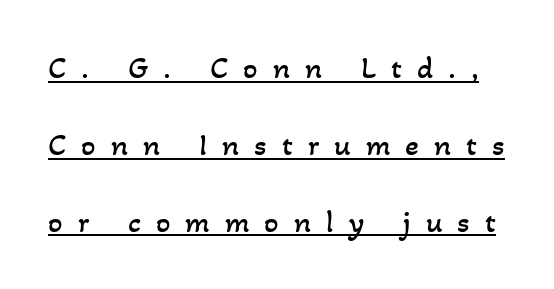
Think standard paragraph weight, or any step lighter than that. Note the varied advance widths — an 'i' is clearly narrower than an 'm'. This sample uses expanded letter spacing, leaving extra air between glyphs. Vertically, the passage feels expansive, rows floating well apart.
